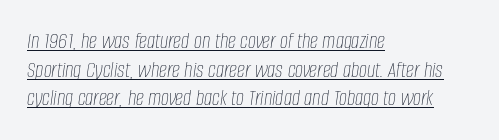
Q: Is the text bold? A: No.
Q: Is the text italic (slanted)? A: Yes, it leans right by about 8 degrees.
Q: Is the text underlined? A: Yes.
Q: How is the paragraph aligned? A: Left-aligned.
Q: Is the spacing between letters normal or unusually wide? A: Normal.
Q: Is the spacing between lines tight, normal or loose? A: Normal.
